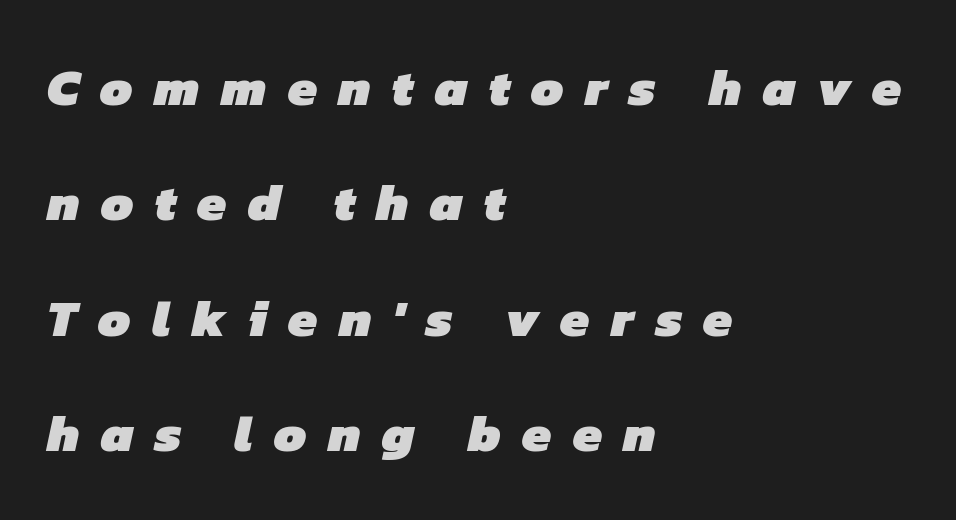
{"serif": "no", "bold": "yes", "weight": "heavy", "width": "normal", "stroke_contrast": "low", "x_height": "medium", "monospaced": "no", "underline": "no", "align": "left", "line_spacing": "loose", "line_spacing_ratio": 2.22, "letter_spacing": "wide", "letter_spacing_em": 0.41, "glyph_px": 52}
